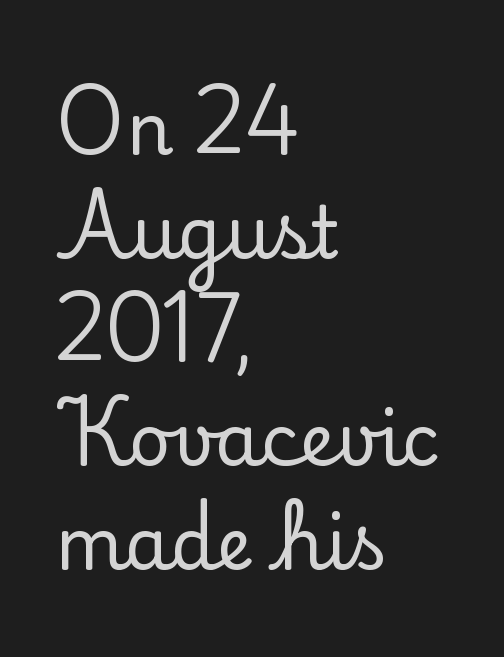
These lines are set flush left with a ragged right edge. The face used here is seriffed, in the tradition of book romans. This sample has the flowing, uneven cadence of proportional lettering. The font's upright variant was chosen for this text.
